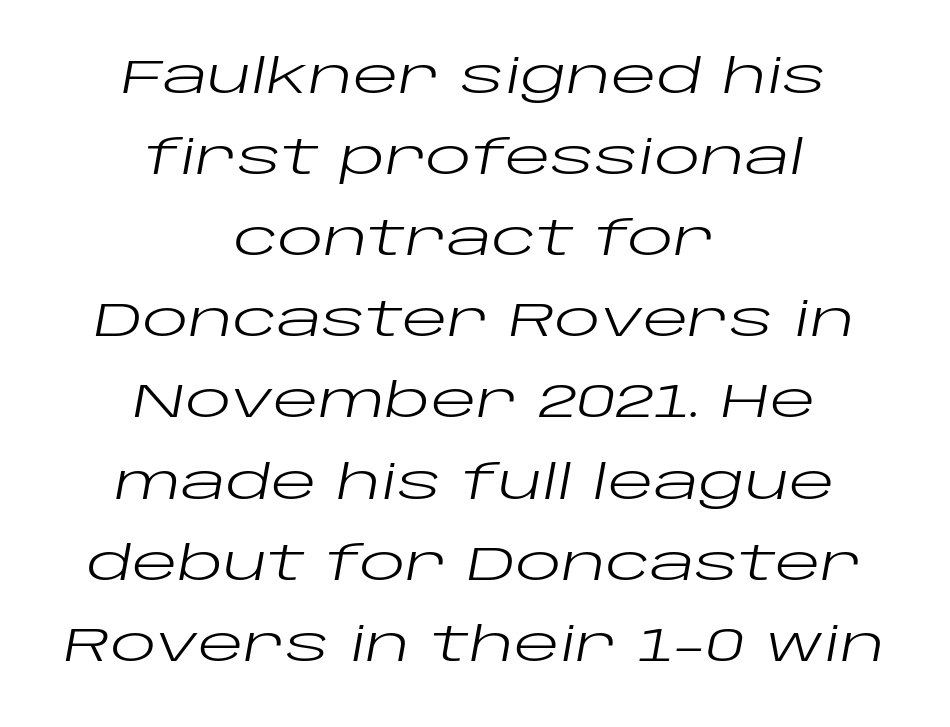
{"italic": "yes", "lean": "right", "slant_degrees": 10, "bold": "no", "weight": "regular", "width": "wide", "stroke_contrast": "low", "x_height": "large", "monospaced": "no", "underline": "no", "align": "center", "line_spacing": "normal", "line_spacing_ratio": 1.69, "letter_spacing": "normal", "letter_spacing_em": 0.0, "glyph_px": 48}
